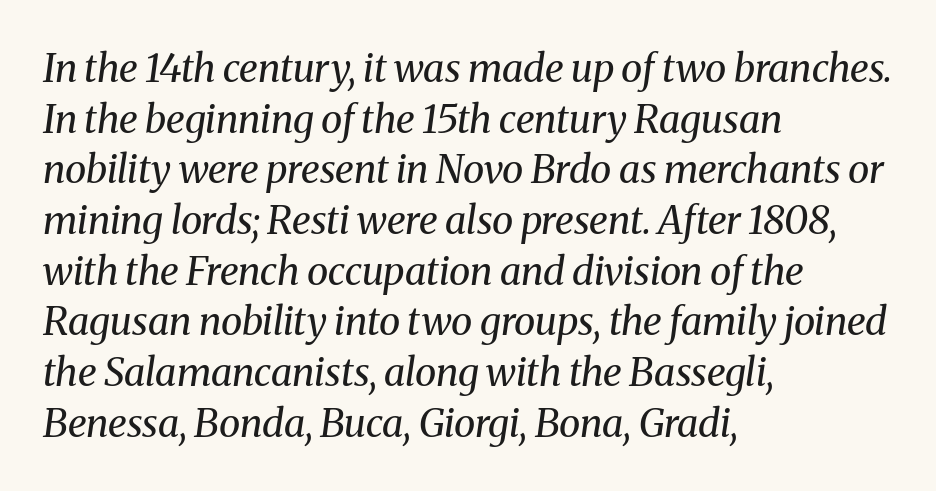
{"serif": "yes", "italic": "yes", "lean": "right", "slant_degrees": 8, "bold": "no", "weight": "regular", "width": "normal", "stroke_contrast": "medium", "x_height": "medium", "monospaced": "no", "underline": "no", "align": "left", "line_spacing": "normal", "line_spacing_ratio": 1.3, "letter_spacing": "normal", "letter_spacing_em": 0.0, "glyph_px": 39}
